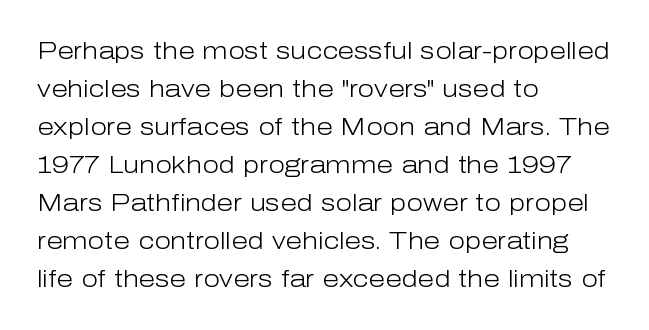
{"italic": "no", "bold": "no", "underline": "no", "align": "left", "line_spacing": "normal", "line_spacing_ratio": 1.58, "letter_spacing": "normal", "letter_spacing_em": 0.0, "glyph_px": 24}
